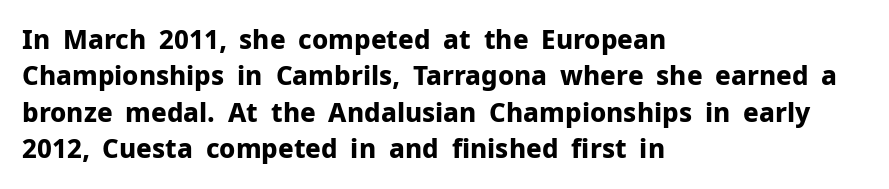
Characters remain perfectly vertical along every line. The passage is arranged the way most books set body copy — flush left. These lines sit exactly where default settings would place them. Nobody touched the tracking dial on this one. Descender tails drop into unmarked territory. Is the type bold? Yes — the strokes are clearly thick and heavy.
